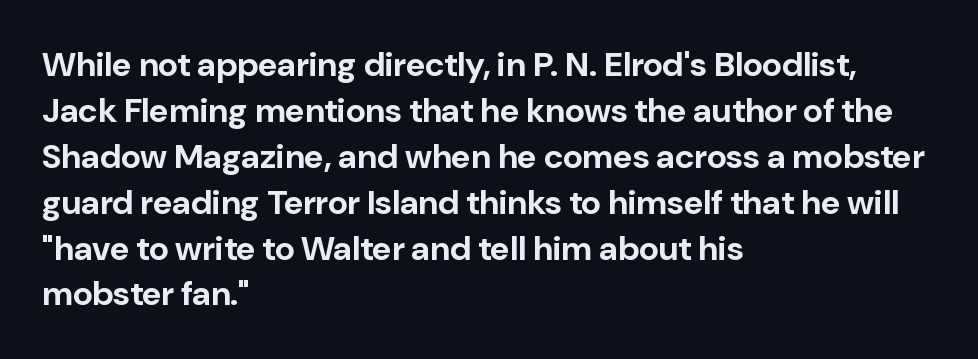
The font family rendered here belongs to the sans-serif group. Rendered with straight, roman letterforms. The face used here is proportionally spaced, like ordinary book or web type. If you measured baseline to baseline, you'd find a middling distance. Underline: absent. Every letter is thick-stroked: bold, no question.
